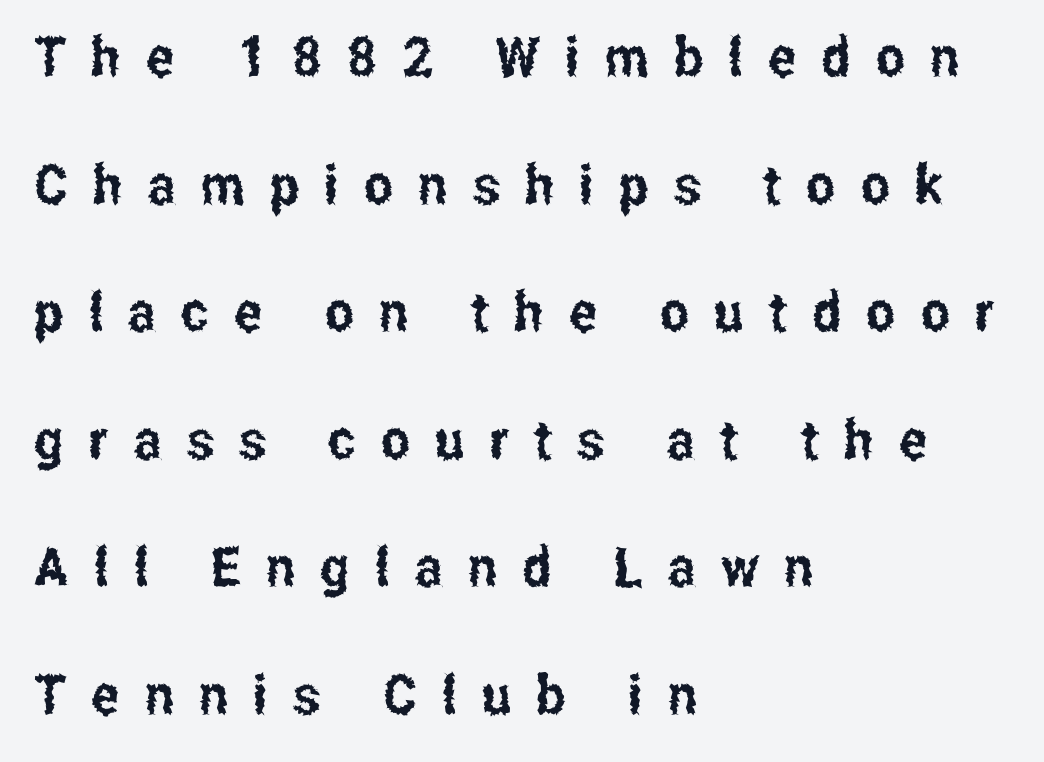
{"serif": "no", "italic": "no", "width": "condensed", "stroke_contrast": "low", "x_height": "medium", "monospaced": "no", "underline": "no", "align": "left", "line_spacing": "loose", "line_spacing_ratio": 2.32, "letter_spacing": "wide", "letter_spacing_em": 0.46, "glyph_px": 55}
